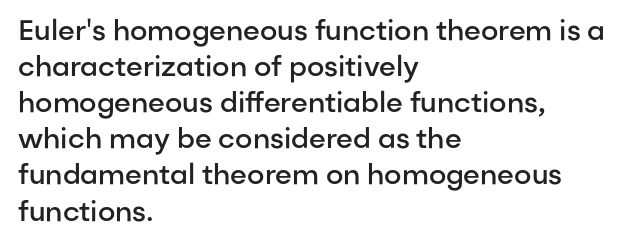
The image shows 28 px semibold sans-serif type, upright; set left-aligned, normal line spacing (1.29x), normal letter spacing, not underlined; low stroke contrast and a medium x-height.
